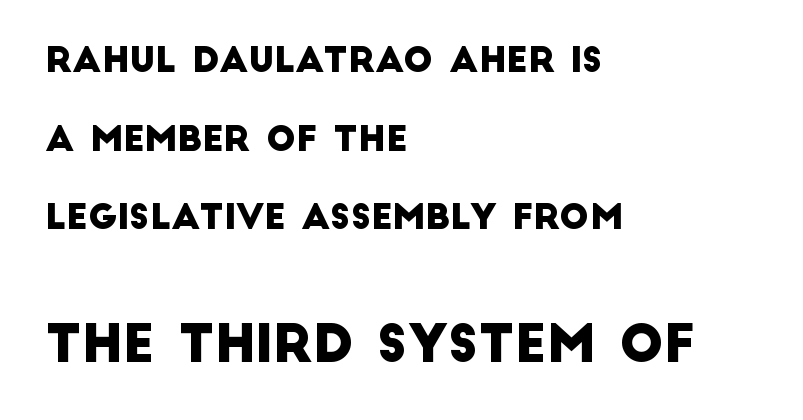
Q: Is the typeface a serif or a sans-serif typeface? A: Sans-serif.
Q: Is the text underlined? A: No.
Q: How is the paragraph aligned? A: Left-aligned.
Q: Is the spacing between letters normal or unusually wide? A: Normal.
Q: Is the spacing between lines tight, normal or loose? A: Loose.
Q: Which block of text is set in a larger size, the first (top) or the second (bottom)? A: The second (bottom) one.
Q: Width (condensed, normal, or wide)? A: Normal.
Q: Stroke contrast? A: Low.
Q: x-height? A: Large.
Q: Monospaced? A: No.
